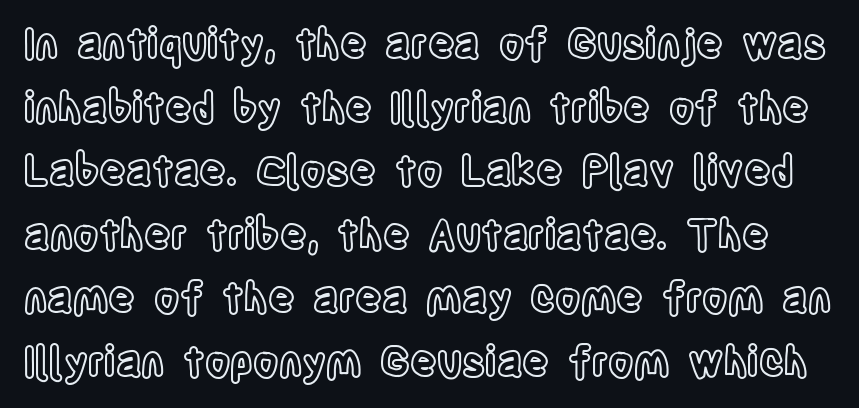
The image shows 41 px condensed type, upright; set normal line spacing (1.55x), normal letter spacing, not underlined; a large x-height.
